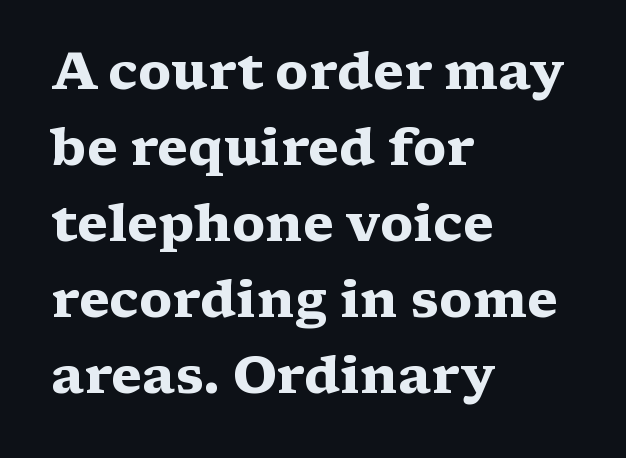
Q: Is the text bold? A: Yes.
Q: Is the text italic (slanted)? A: No, it is upright.
Q: Is the typeface a serif or a sans-serif typeface? A: Serif.
Q: Is the text underlined? A: No.
Q: How is the paragraph aligned? A: Left-aligned.
Q: Is the spacing between letters normal or unusually wide? A: Normal.
Q: Is the spacing between lines tight, normal or loose? A: Normal.
Q: Width (condensed, normal, or wide)? A: Wide.
Q: Stroke contrast? A: Medium.
Q: x-height? A: Medium.
Q: Monospaced? A: No.
